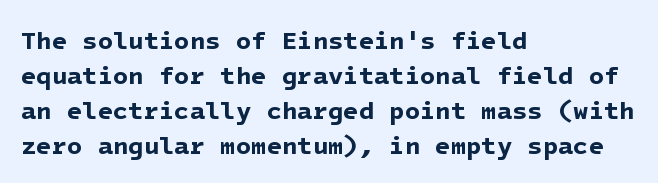
Q: Is the text bold? A: Yes.
Q: Is the text underlined? A: No.
Q: How is the paragraph aligned? A: Left-aligned.
Q: Is the spacing between letters normal or unusually wide? A: Normal.
Q: Is the spacing between lines tight, normal or loose? A: Normal.
